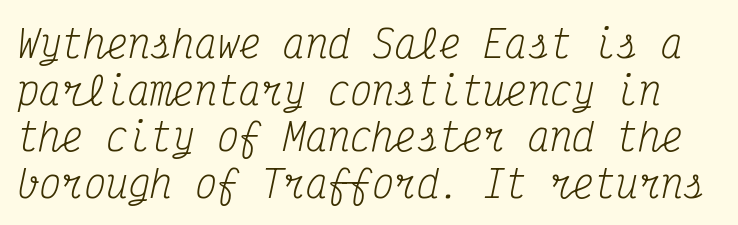
Q: Is the text bold? A: No.
Q: Is the text italic (slanted)? A: Yes, it leans right by about 12 degrees.
Q: Is the typeface a serif or a sans-serif typeface? A: Serif.
Q: Is the text underlined? A: No.
Q: Is the spacing between letters normal or unusually wide? A: Normal.
Q: Is the spacing between lines tight, normal or loose? A: Normal.
Q: Width (condensed, normal, or wide)? A: Condensed.
Q: Stroke contrast? A: Medium.
Q: x-height? A: Medium.
Q: Monospaced? A: Yes.
